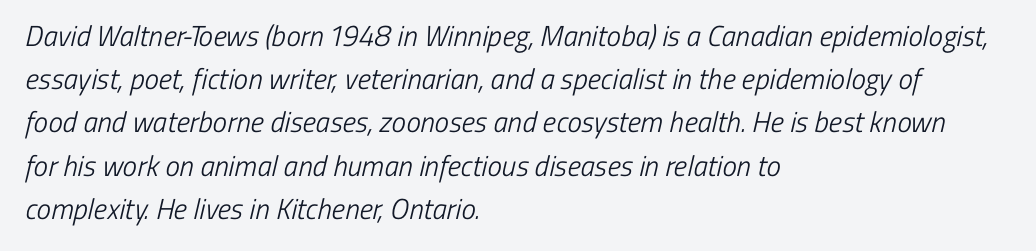
The image shows 29 px light, condensed sans-serif type; set left-aligned, normal line spacing (1.49x), normal letter spacing, not underlined; low stroke contrast and a medium x-height.
